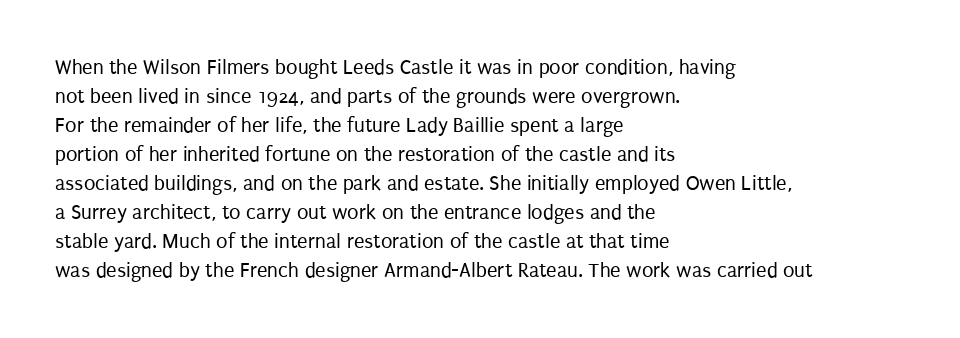
The image shows 21 px text type, upright; set left-aligned, normal line spacing (1.38x), normal letter spacing, not underlined.
